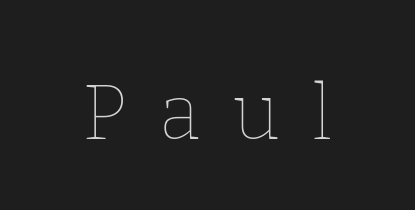
No extra ink here — the face is not bold. The tracking reads as deliberately expanded to a designer's eye. The face used here is proportionally spaced, like ordinary book or web type. A clean baseline with only descenders dipping below it. Designer's note — italics off, roman on.
